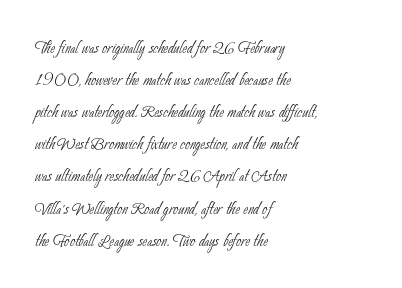
Students, observe: this is what conventionally led text looks like. Nobody touched the tracking dial on this one. Anything drawn beneath the words? Only blank space. A light-to-regular cut is what we see here. The setting favours the left margin, as ordinary paragraphs usually do.
